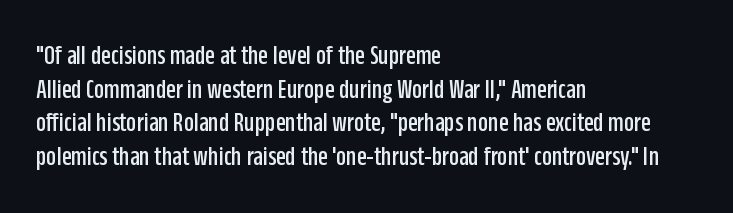
Q: Is the text italic (slanted)? A: No, it is upright.
Q: Is the typeface a serif or a sans-serif typeface? A: Sans-serif.
Q: Is the text underlined? A: No.
Q: How is the paragraph aligned? A: Left-aligned.
Q: Is the spacing between letters normal or unusually wide? A: Normal.
Q: Width (condensed, normal, or wide)? A: Condensed.
Q: Stroke contrast? A: Low.
Q: x-height? A: Large.
Q: Monospaced? A: No.
